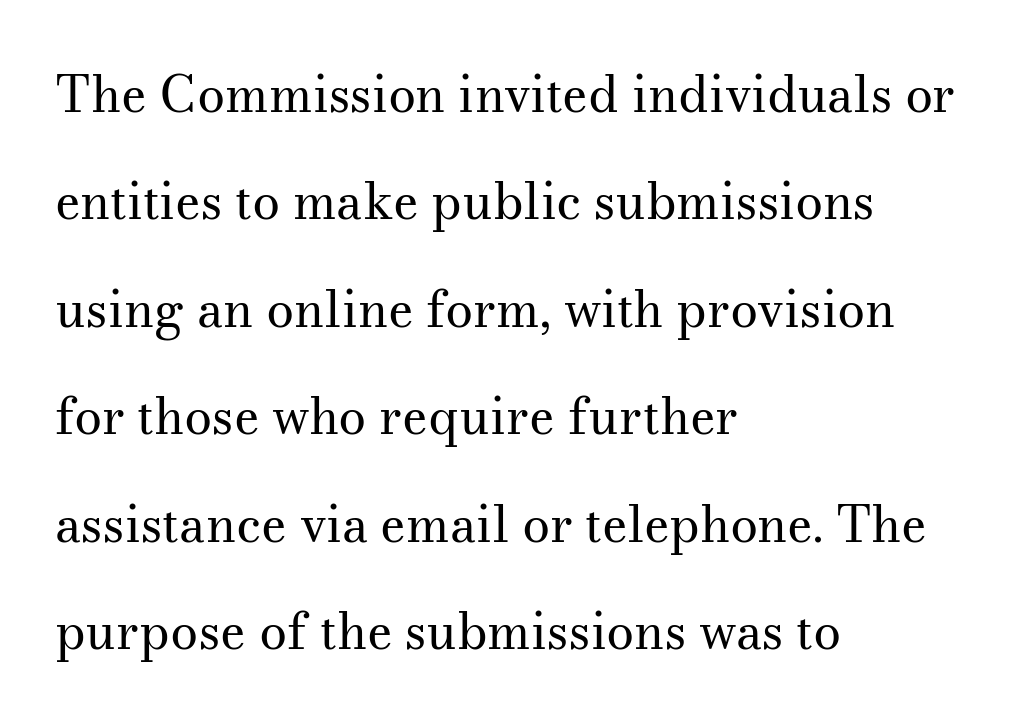
Ascenders rise straight up at ninety degrees. This block would shrink considerably if given ordinary leading; it's expanded now. No word sits above an underline. Every row of glyphs begins at an identical x-position on the left. This rendering leaves character spacing at its baseline value.
